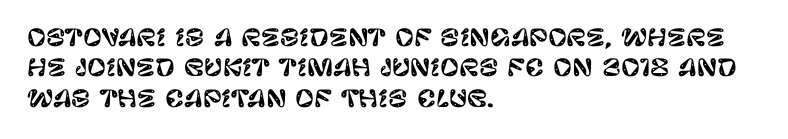
Q: Is the text italic (slanted)? A: Yes.
Q: Is the text underlined? A: No.
Q: How is the paragraph aligned? A: Left-aligned.
Q: Is the spacing between letters normal or unusually wide? A: Normal.
Q: Is the spacing between lines tight, normal or loose? A: Normal.
